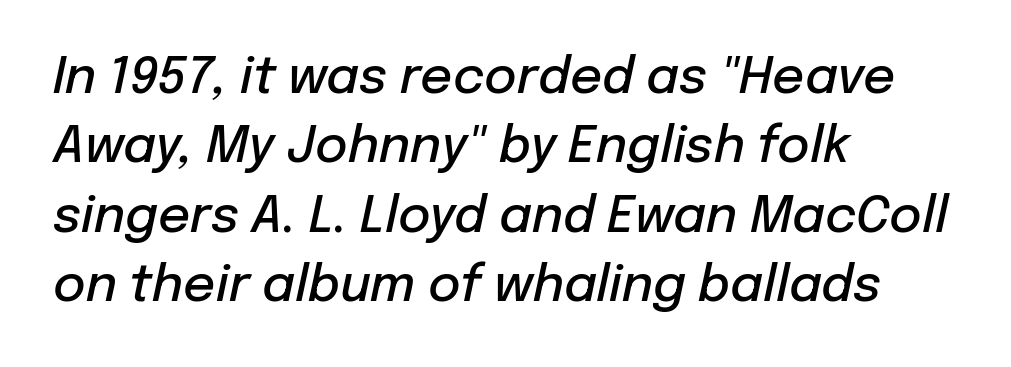
{"italic": "yes", "lean": "right", "slant_degrees": 12, "bold": "semi", "weight": "semibold", "width": "normal", "stroke_contrast": "low", "x_height": "medium", "monospaced": "no", "underline": "no", "align": "left", "line_spacing": "normal", "line_spacing_ratio": 1.39, "letter_spacing": "normal", "letter_spacing_em": 0.0, "glyph_px": 50}
